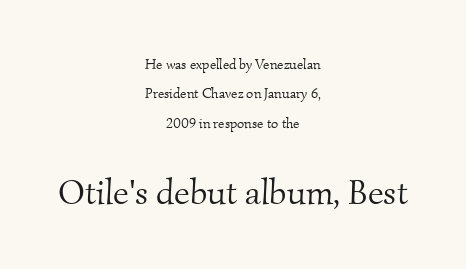
Think of a printed novel: that variable character pitch is what you see here. Tracking value appears to be zero — textbook default spacing. The zone under the glyphs is completely vacant. The weight would be labelled regular, book, light, or lighter still.
